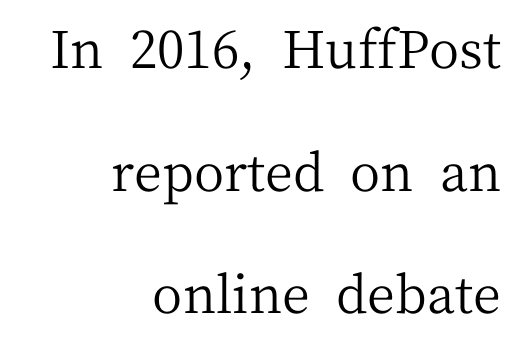
Q: Is the text bold? A: No.
Q: Is the text italic (slanted)? A: No, it is upright.
Q: Is the typeface a serif or a sans-serif typeface? A: Serif.
Q: Is the text underlined? A: No.
Q: How is the paragraph aligned? A: Right-aligned.
Q: Is the spacing between letters normal or unusually wide? A: Normal.
Q: Is the spacing between lines tight, normal or loose? A: Loose.
Q: Width (condensed, normal, or wide)? A: Normal.
Q: Stroke contrast? A: Medium.
Q: x-height? A: Medium.
Q: Monospaced? A: No.
